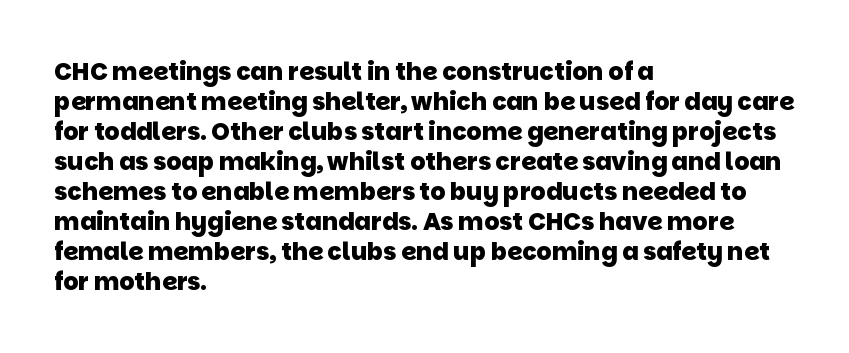
Heft: maximum for text — a bold. Typeset ragged right — the left edge is the straight one. Nobody touched the tracking dial on this one. Leading: standard.
